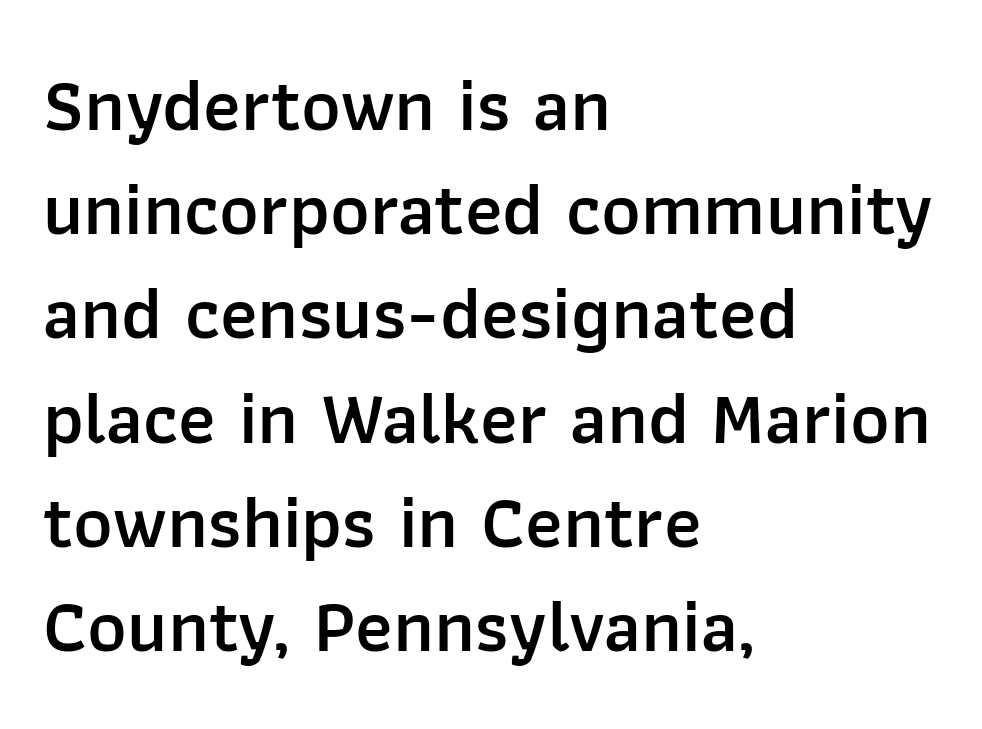
Is this a sans? Yes — the strokes have no serifs. This is roman type, the default non-slanted kind. Does the weight exceed regular? Yes, but only to semibold. A classic flush-left, rag-right setting is used for this passage.
